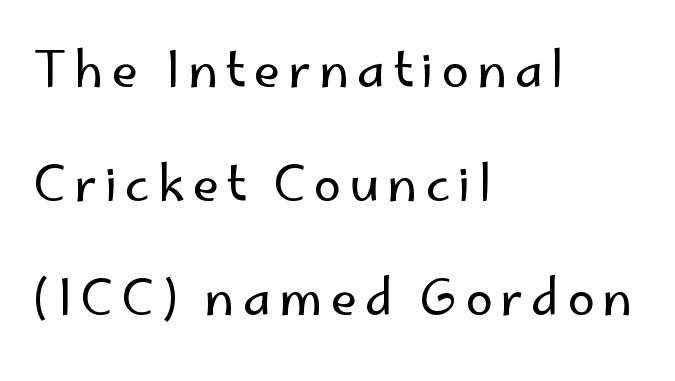
The typesetter chose a ragged-right arrangement here. The characters are drawn with everyday or finer stroke widths. The lines are spread far apart with generous leading. This sample has the flowing, uneven cadence of proportional lettering. The area under the type is left untouched. These lines were composed using upright roman letters.
